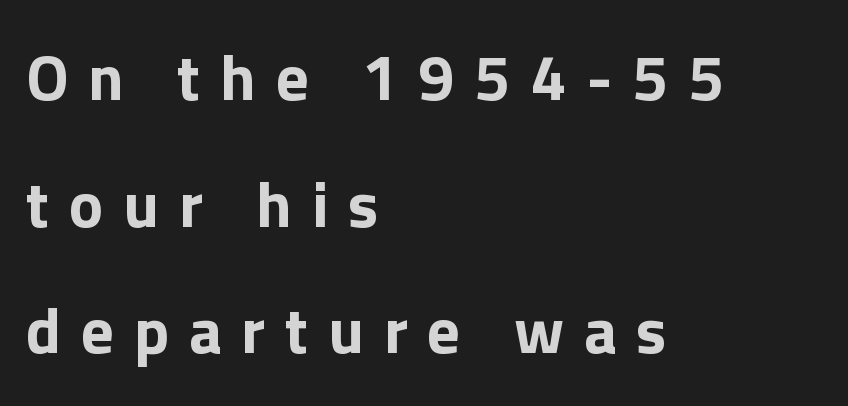
{"serif": "no", "italic": "no", "bold": "yes", "weight": "bold", "width": "normal", "x_height": "medium", "monospaced": "no", "underline": "no", "align": "left", "line_spacing": "loose", "line_spacing_ratio": 1.95, "letter_spacing": "wide", "letter_spacing_em": 0.3, "glyph_px": 65}
